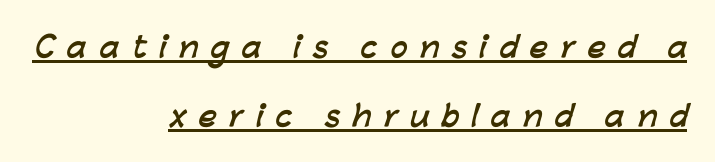
The passage shown stacks its lines with a broad gap. Varying glyph widths throughout — classic text-font behaviour. Pretty heavy lettering here — definitely bold. In terms of letterspacing, this is a distinctly airy, spread setting. Caption: multi-line text, flush right, ragged left. The text was rendered using a sans face with plain stroke endings.
